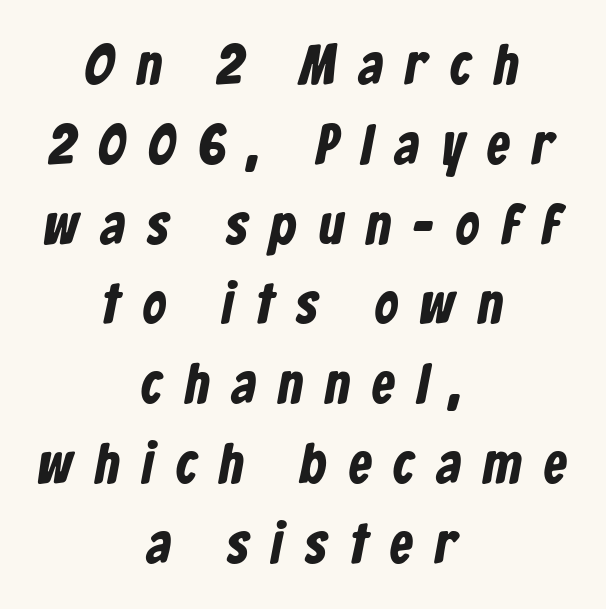
The image shows 57 px condensed sans-serif type; set centered, normal line spacing (1.4x), unusually wide letter spacing (+0.4 em), not underlined; low stroke contrast and a medium x-height.
